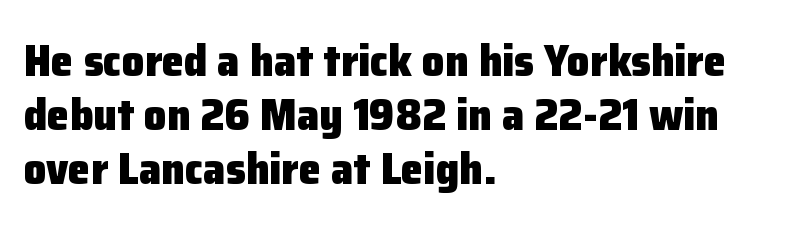
Q: Is the text bold? A: Yes.
Q: Is the text italic (slanted)? A: No, it is upright.
Q: Is the typeface a serif or a sans-serif typeface? A: Sans-serif.
Q: Is the text underlined? A: No.
Q: How is the paragraph aligned? A: Left-aligned.
Q: Is the spacing between letters normal or unusually wide? A: Normal.
Q: Width (condensed, normal, or wide)? A: Normal.
Q: Stroke contrast? A: Low.
Q: x-height? A: Medium.
Q: Monospaced? A: No.
